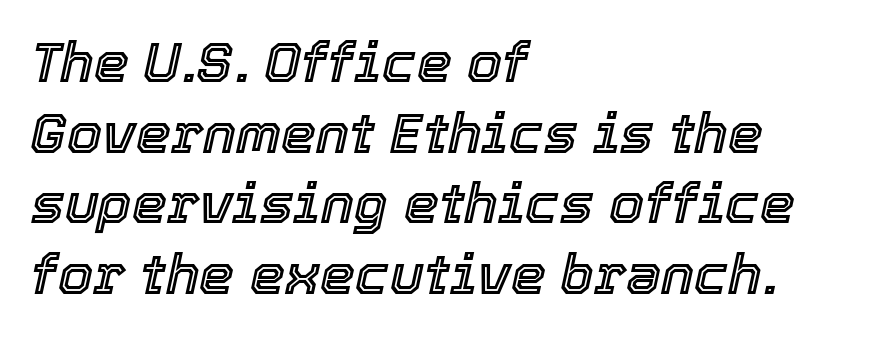
The image shows 56 px text type, italic (leaning right); set left-aligned, normal line spacing (1.26x), normal letter spacing, not underlined; a medium x-height.
